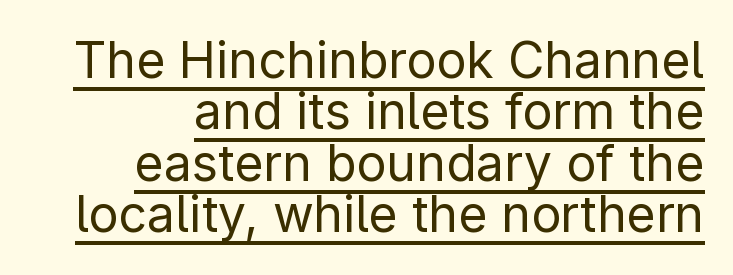
{"serif": "no", "italic": "no", "bold": "no", "weight": "regular", "width": "normal", "stroke_contrast": "low", "x_height": "medium", "monospaced": "no", "underline": "yes", "align": "right", "line_spacing": "tight", "line_spacing_ratio": 1.03, "letter_spacing": "normal", "letter_spacing_em": 0.0, "glyph_px": 50}
